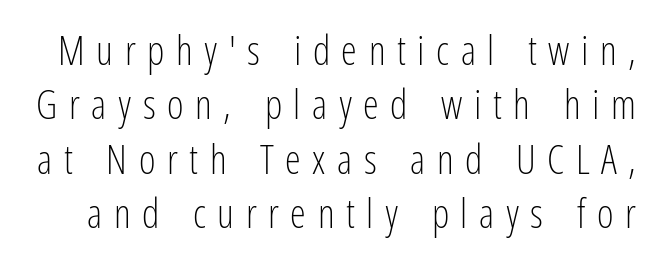
The image shows 40 px light, condensed sans-serif type, upright; set normal line spacing (1.36x), unusually wide letter spacing (+0.29 em), not underlined; low stroke contrast and a medium x-height.
